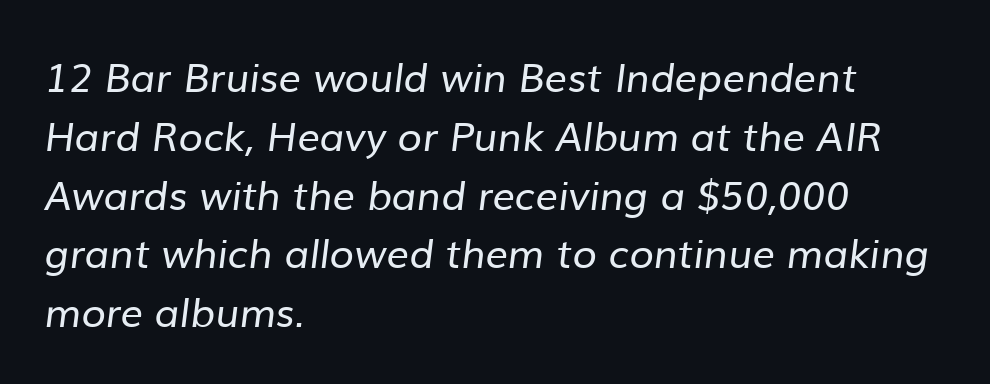
Q: Is the text bold? A: No.
Q: Is the typeface a serif or a sans-serif typeface? A: Sans-serif.
Q: Is the text underlined? A: No.
Q: How is the paragraph aligned? A: Left-aligned.
Q: Is the spacing between letters normal or unusually wide? A: Normal.
Q: Is the spacing between lines tight, normal or loose? A: Normal.
Q: Width (condensed, normal, or wide)? A: Normal.
Q: Stroke contrast? A: Low.
Q: x-height? A: Medium.
Q: Monospaced? A: No.
